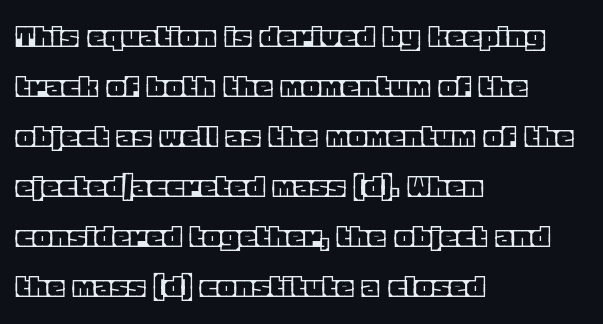
Lines of text with bare space underneath. Short and long lines alike share a common starting point at left. Notice how the stems are strictly vertical — no italics here. Students, note that the glyphs here touch the page at normal intervals. Compared with typical paragraphs, the rows here are spaced about the same. The passage shown is typed in a proportional face where columns would drift.
